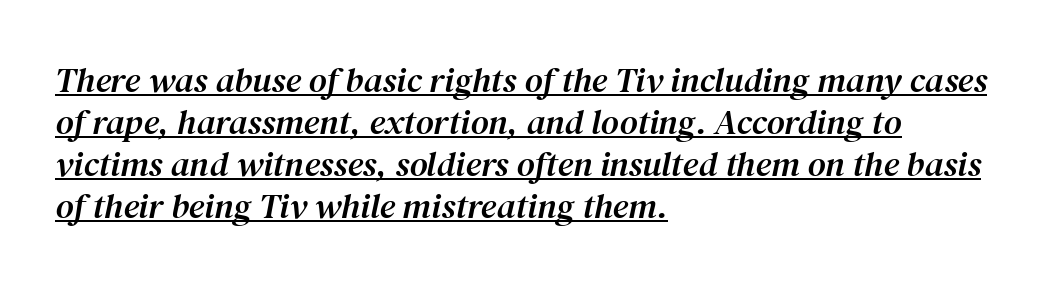
Q: Is the text italic (slanted)? A: Yes, it leans right by about 12 degrees.
Q: Is the typeface a serif or a sans-serif typeface? A: Serif.
Q: Is the text underlined? A: Yes.
Q: How is the paragraph aligned? A: Left-aligned.
Q: Is the spacing between letters normal or unusually wide? A: Normal.
Q: Width (condensed, normal, or wide)? A: Normal.
Q: Stroke contrast? A: Medium.
Q: x-height? A: Medium.
Q: Monospaced? A: No.
